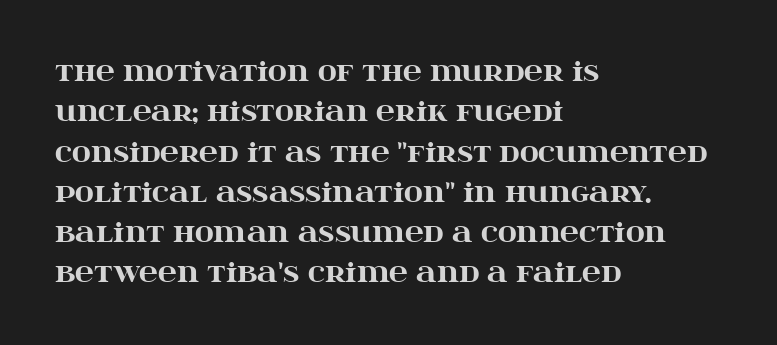
A classic flush-left, rag-right setting is used for this passage. Rows of type keep a routine distance in the vertical direction. Descenders are the only things crossing below the line. The strokes are fattened all the way to bold. Tracking value appears to be zero — textbook default spacing.
